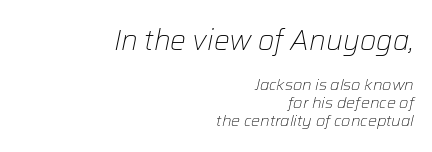
Nobody touched the tracking dial on this one. Which margin do the lines hug? The right one — the left edge is uneven. A typesetter would call this leading minimal, almost set solid. Does the bottom block carry the larger type? No, the top block does.
